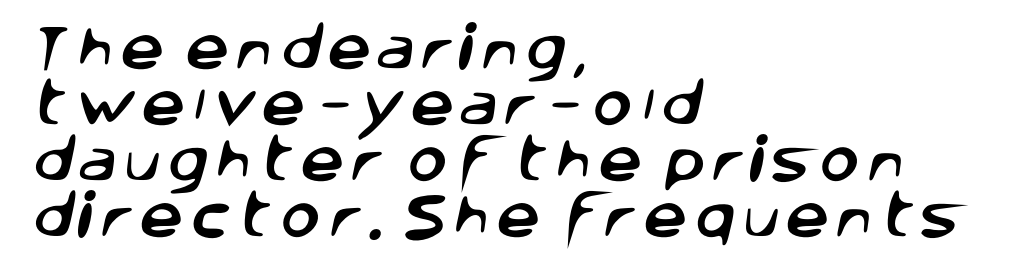
Classification — sans serif. Note the varied advance widths — an 'i' is clearly narrower than an 'm'. Summary of vertical rhythm: compact, with narrow interline spacing. Check the space under the baseline: it is left empty. Leftover space on each line is placed entirely after the last word.
